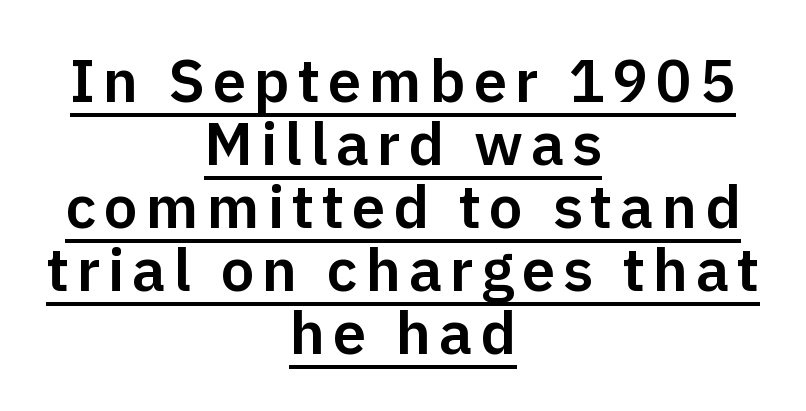
Type style note: lacks serifs. Caption: multi-line text, centered on the measure. Does the lettering tilt? It doesn't — this is upright. Is there an underline? Yes — a line sits under the letters. The letters advance in unequal steps, a hallmark of proportional type. The lines are packed closely together with very little leading.
